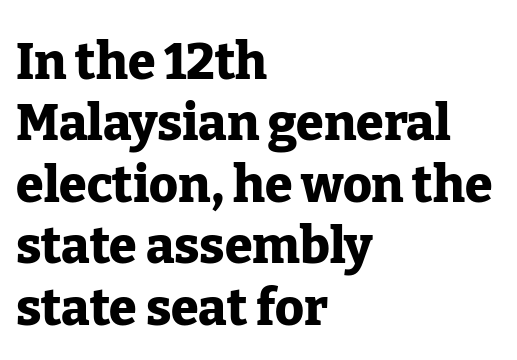
The letters are bold, with thick, heavy strokes. Nobody drew a line under any word here. Every row of glyphs begins at an identical x-position on the left. These lines are composed in type with serifs. The typography opts for an upright posture over an oblique one. The face used here is proportionally spaced, like ordinary book or web type.
